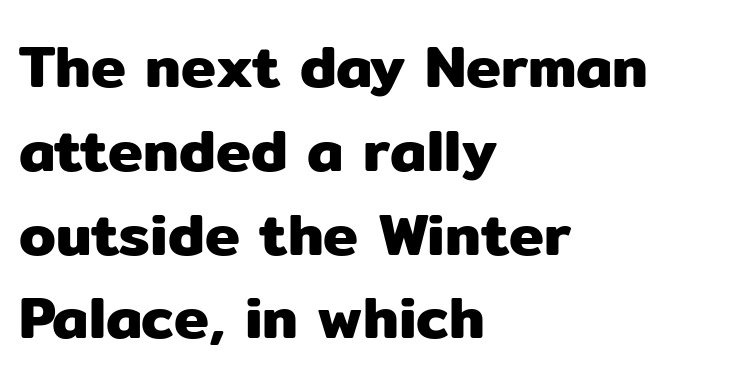
Honestly, there is no underline to notice here at all. The gaps between neighbouring characters are ordinary and unremarkable. How would I describe the line gaps? Plain and ordinary. If you drew a ruler down the left edge, every line would touch it.
